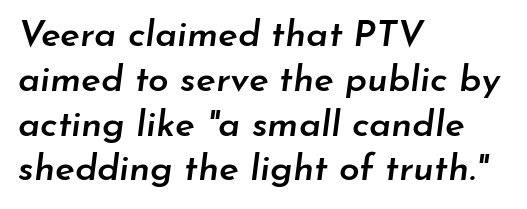
{"italic": "yes", "lean": "right", "slant_degrees": 7, "bold": "semi", "weight": "semibold", "width": "normal", "stroke_contrast": "low", "x_height": "small", "monospaced": "no", "underline": "no", "align": "left", "line_spacing_ratio": 1.21, "letter_spacing": "normal", "letter_spacing_em": 0.0, "glyph_px": 37}
